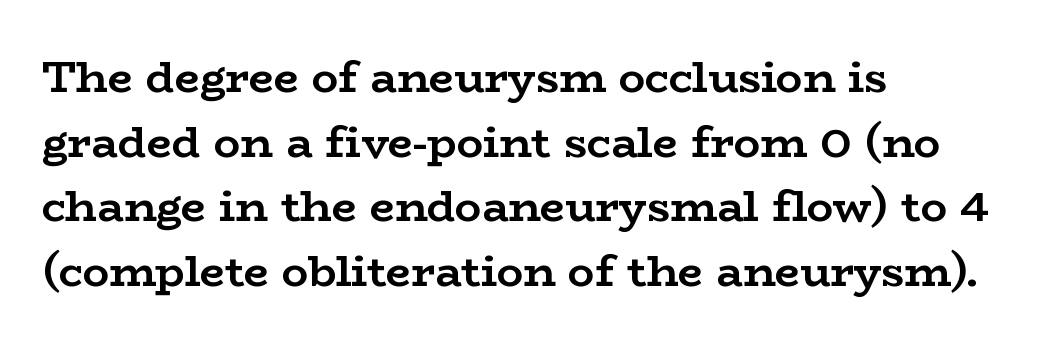
The image shows 44 px semibold, wide serif type, upright; set left-aligned, normal line spacing (1.47x), normal letter spacing, not underlined; low stroke contrast and a medium x-height.
